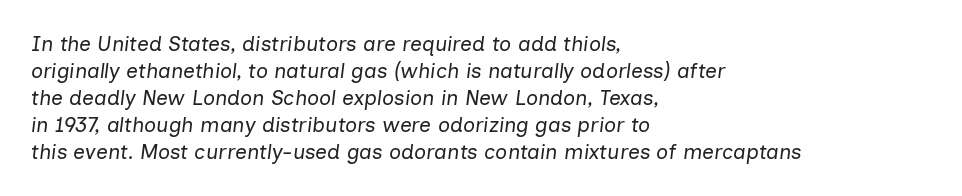
A light-to-regular cut is what we see here. Caption: multi-line text, flush left, ragged right. This block has exactly the height ordinary leading produces. Each row of text sits above clean, open space.
